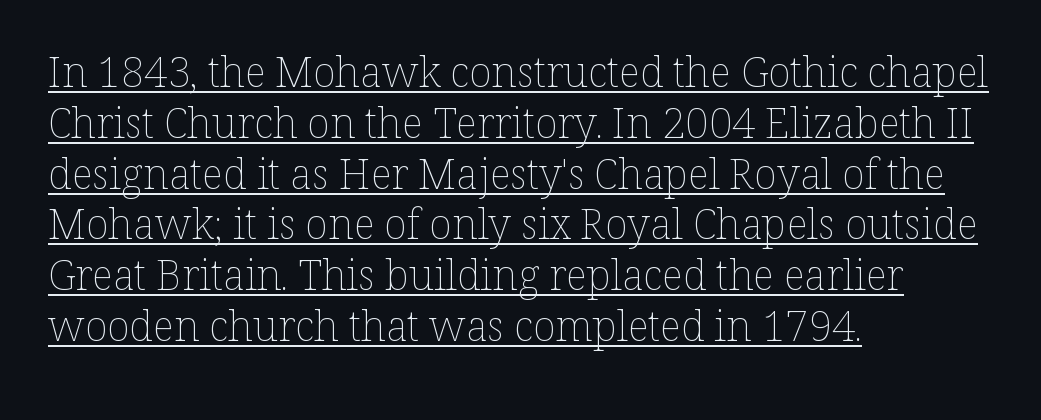
The tracking reads as untouched default to a designer's eye. The sample's only ornament is a line tracing under the words. This is roman type, the default non-slanted kind. Horizontally, the lines are justified to the leading edge only. Here the designer chose a conventional face with non-uniform glyph widths. Stems here are at most as thick as an everyday book face.
